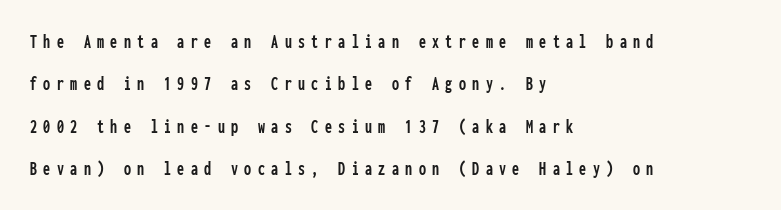
{"italic": "no", "underline": "no", "align": "left", "line_spacing": "loose", "line_spacing_ratio": 2.12, "letter_spacing": "wide", "letter_spacing_em": 0.32, "glyph_px": 20}
